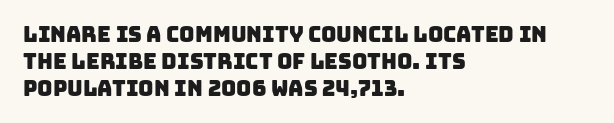
A normal amount of white space separates one row of letters from the next. Compared with typical body copy, the letter spacing here is the same. The space beneath each line is pristine and unruled. The lines in this sample share a left origin and differ only in where they stop.
